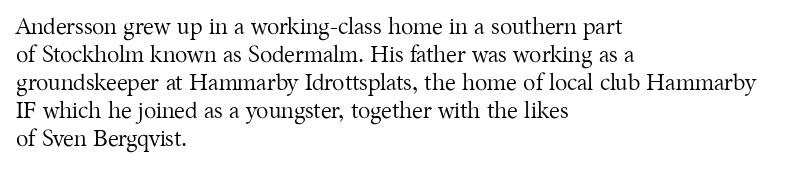
Every stem runs plumb, perpendicular to the baseline. Layout note: lines flush left. Decoration check: the copy has no underline. Short note: letters normally spaced.
